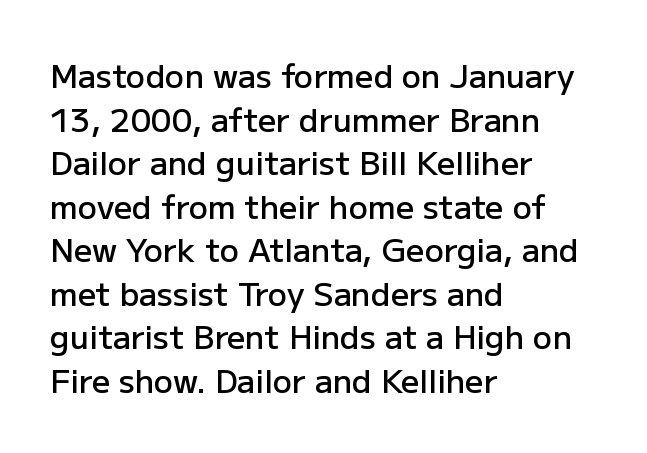
{"serif": "no", "italic": "no", "bold": "semi", "weight": "semibold", "width": "normal", "stroke_contrast": "low", "x_height": "medium", "monospaced": "no", "underline": "no", "align": "left", "line_spacing": "normal", "line_spacing_ratio": 1.36, "letter_spacing": "normal", "letter_spacing_em": 0.0, "glyph_px": 32}
